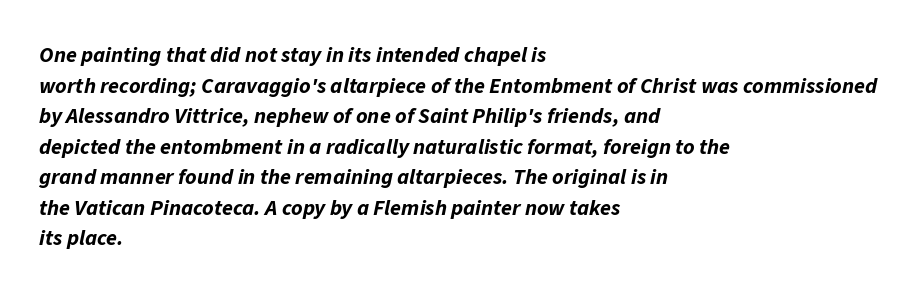
Q: Is the text bold? A: Yes.
Q: Is the text italic (slanted)? A: Yes, it leans right by about 11 degrees.
Q: Is the text underlined? A: No.
Q: How is the paragraph aligned? A: Left-aligned.
Q: Is the spacing between letters normal or unusually wide? A: Normal.
Q: Is the spacing between lines tight, normal or loose? A: Normal.
